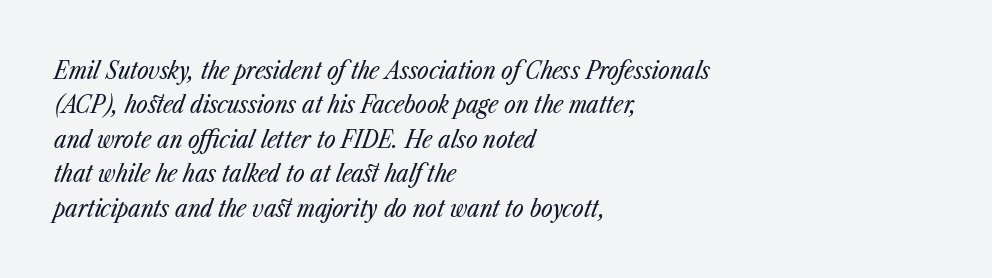
This is oblique type, the kind used for emphasis or titles. No chunkiness to these letters — they're not bold. The letterforms sit shoulder to shoulder at normal distance. Normally led — the rows are evenly, conventionally spaced. Teacher's note: observe the even left margin — that is flush-left alignment. A clean baseline with only descenders dipping below it.
